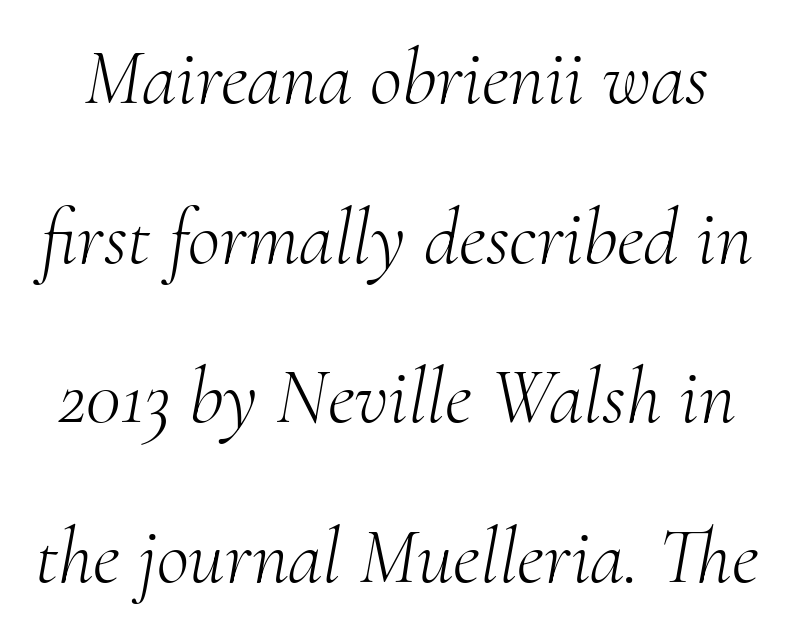
Inter-character spacing is left at the font's built-in metrics. The strokes carry an ordinary text weight at most. Descenders hang freely into open space. You could not count columns in this text — the font is proportionally spaced. The text carries the slant typical of an italic or oblique font. Students, observe: this is what heavily led, spacious text looks like.
